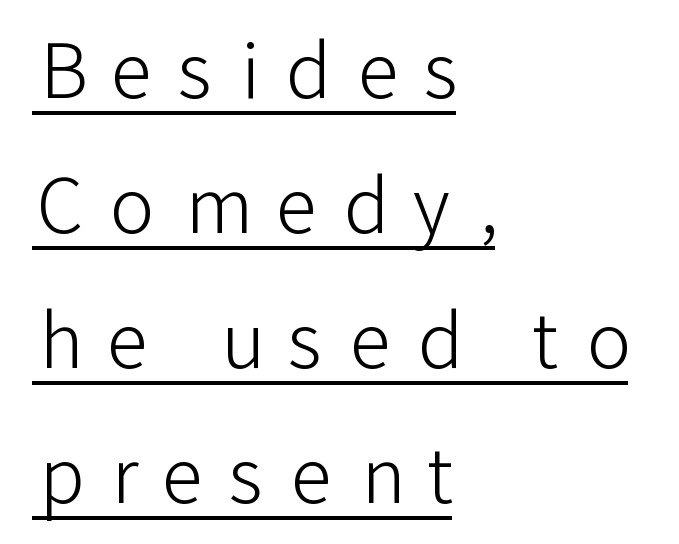
{"serif": "no", "italic": "no", "bold": "no", "weight": "light", "width": "normal", "stroke_contrast": "low", "x_height": "medium", "monospaced": "no", "underline": "yes", "align": "left", "line_spacing_ratio": 1.8, "letter_spacing": "wide", "letter_spacing_em": 0.36, "glyph_px": 75}
